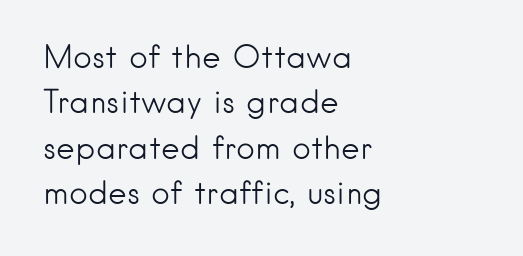
Here the designer chose a conventional face with non-uniform glyph widths. Stroke terminals: plain, sans-serif. Students, note that the glyphs here touch the page at normal intervals. Lines of text with bare space underneath. The space between consecutive lines is moderate. The strokes carry an ordinary text weight at most.
